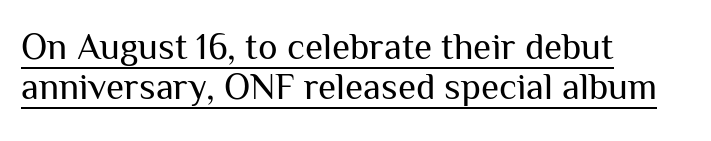
Q: Is the text bold? A: No.
Q: Is the text italic (slanted)? A: No, it is upright.
Q: Is the typeface a serif or a sans-serif typeface? A: Sans-serif.
Q: Is the text underlined? A: Yes.
Q: How is the paragraph aligned? A: Left-aligned.
Q: Is the spacing between letters normal or unusually wide? A: Normal.
Q: Is the spacing between lines tight, normal or loose? A: Tight.
Q: Width (condensed, normal, or wide)? A: Normal.
Q: Stroke contrast? A: Medium.
Q: x-height? A: Medium.
Q: Monospaced? A: No.
